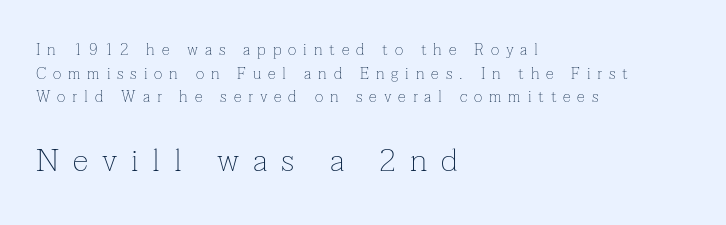
The image shows 32 px thin serif type, upright; set left-aligned, normal line spacing (1.48x), unusually wide letter spacing (+0.43 em), not underlined; the second (bottom) block is 2.0x larger; low stroke contrast and a medium x-height.
